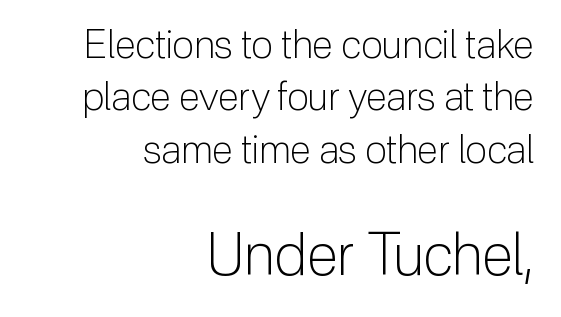
{"serif": "no", "italic": "no", "bold": "no", "weight": "light", "width": "normal", "stroke_contrast": "low", "x_height": "medium", "monospaced": "no", "underline": "no", "align": "right", "line_spacing": "normal", "line_spacing_ratio": 1.34, "letter_spacing": "normal", "letter_spacing_em": 0.0, "larger_block": "second", "size_ratio": 1.49, "glyph_px": 58}
